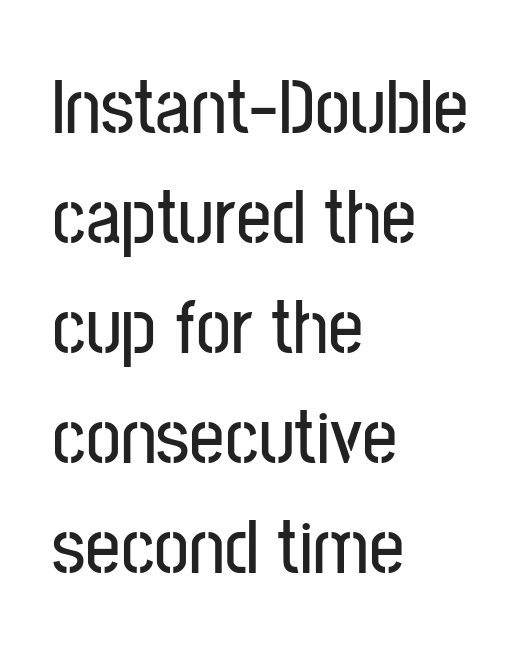
The image shows 78 px condensed sans-serif type, upright; set left-aligned, normal line spacing (1.41x), normal letter spacing, not underlined; low stroke contrast and a medium x-height.
